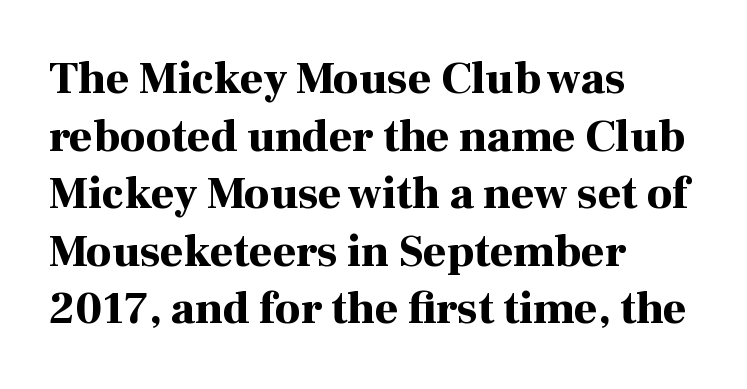
Q: Is the text bold? A: Yes.
Q: Is the text italic (slanted)? A: No, it is upright.
Q: Is the typeface a serif or a sans-serif typeface? A: Serif.
Q: Is the text underlined? A: No.
Q: How is the paragraph aligned? A: Left-aligned.
Q: Is the spacing between letters normal or unusually wide? A: Normal.
Q: Is the spacing between lines tight, normal or loose? A: Normal.
Q: Width (condensed, normal, or wide)? A: Normal.
Q: Stroke contrast? A: High.
Q: x-height? A: Medium.
Q: Monospaced? A: No.
